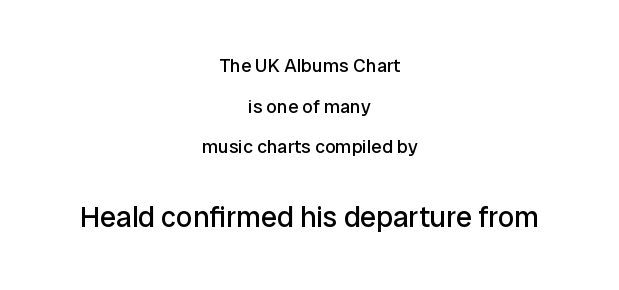
Q: Is the text bold? A: No.
Q: Is the text italic (slanted)? A: No, it is upright.
Q: Is the typeface a serif or a sans-serif typeface? A: Sans-serif.
Q: Is the text underlined? A: No.
Q: How is the paragraph aligned? A: Centered.
Q: Is the spacing between letters normal or unusually wide? A: Normal.
Q: Is the spacing between lines tight, normal or loose? A: Loose.
Q: Which block of text is set in a larger size, the first (top) or the second (bottom)? A: The second (bottom) one.
Q: Width (condensed, normal, or wide)? A: Normal.
Q: Stroke contrast? A: Low.
Q: x-height? A: Medium.
Q: Monospaced? A: No.
